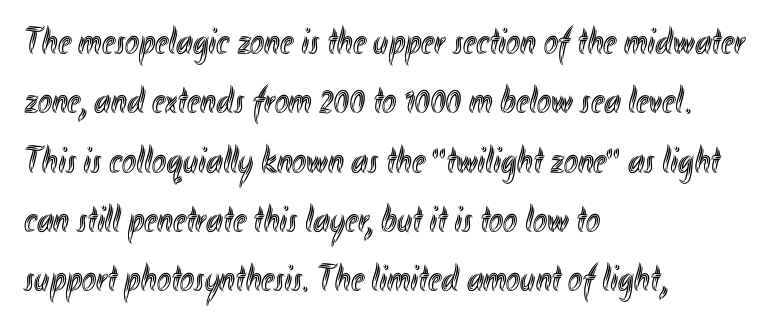
Q: Is the text italic (slanted)? A: Yes.
Q: Is the text underlined? A: No.
Q: How is the paragraph aligned? A: Left-aligned.
Q: Is the spacing between letters normal or unusually wide? A: Normal.
Q: Is the spacing between lines tight, normal or loose? A: Normal.
Q: Width (condensed, normal, or wide)? A: Condensed.
Q: x-height? A: Small.
Q: Monospaced? A: No.
